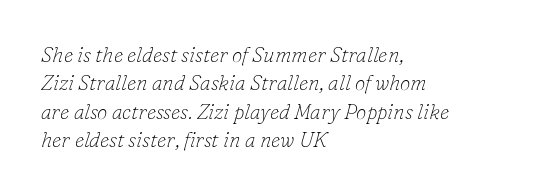
{"italic": "yes", "lean": "right", "slant_degrees": 16, "bold": "no", "underline": "no", "align": "left", "line_spacing": "normal", "line_spacing_ratio": 1.35, "letter_spacing": "normal", "letter_spacing_em": 0.0, "glyph_px": 21}
